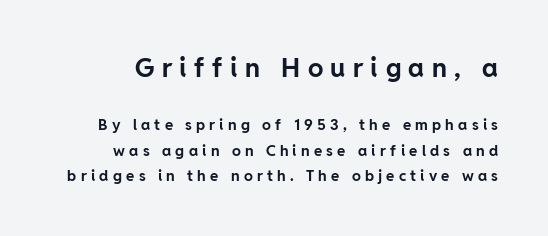
Q: Is the text bold? A: Yes.
Q: Is the text italic (slanted)? A: No, it is upright.
Q: Is the text underlined? A: No.
Q: Is the spacing between letters normal or unusually wide? A: Unusually wide.
Q: Is the spacing between lines tight, normal or loose? A: Normal.
Q: Which block of text is set in a larger size, the first (top) or the second (bottom)? A: The first (top) one.
